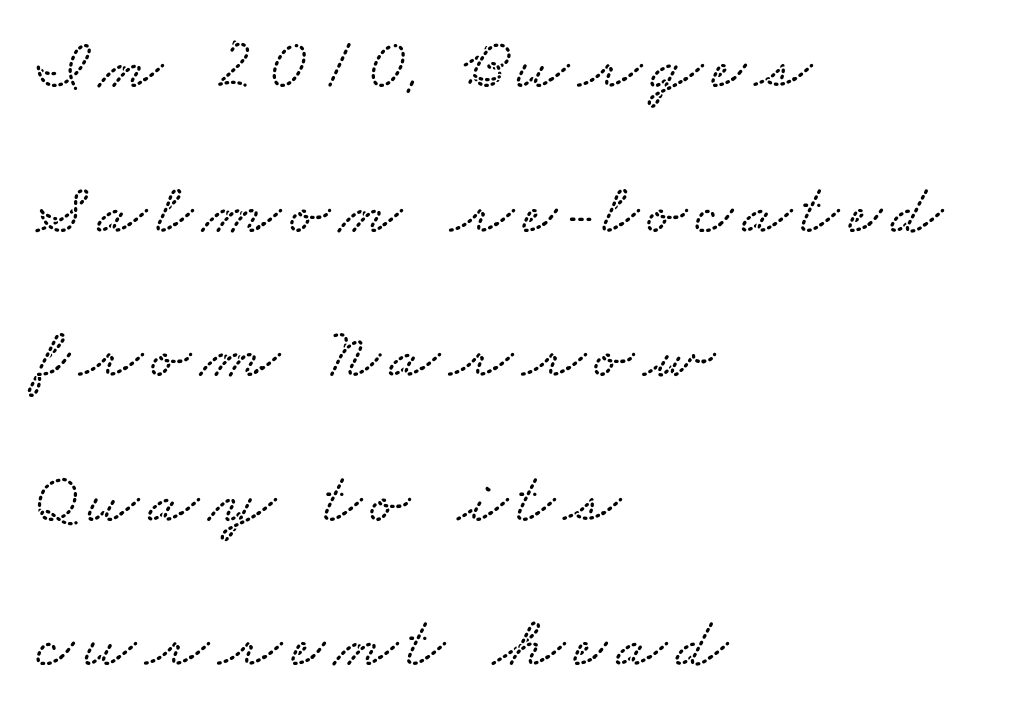
Q: Is the text underlined? A: No.
Q: How is the paragraph aligned? A: Left-aligned.
Q: Is the spacing between lines tight, normal or loose? A: Loose.
Q: Width (condensed, normal, or wide)? A: Wide.
Q: Stroke contrast? A: Low.
Q: x-height? A: Small.
Q: Monospaced? A: No.
